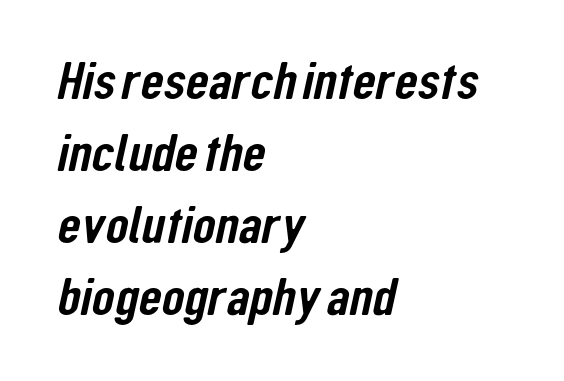
Observe the absence of serifs on each vertical stroke in this sample. Line beginnings align vertically; line endings do not. Nobody touched the tracking dial on this one. Character widths vary here, with narrow letters taking less room than wide ones. Anything drawn beneath the words? Only blank space. Each new line begins a customary step beneath the previous one.
